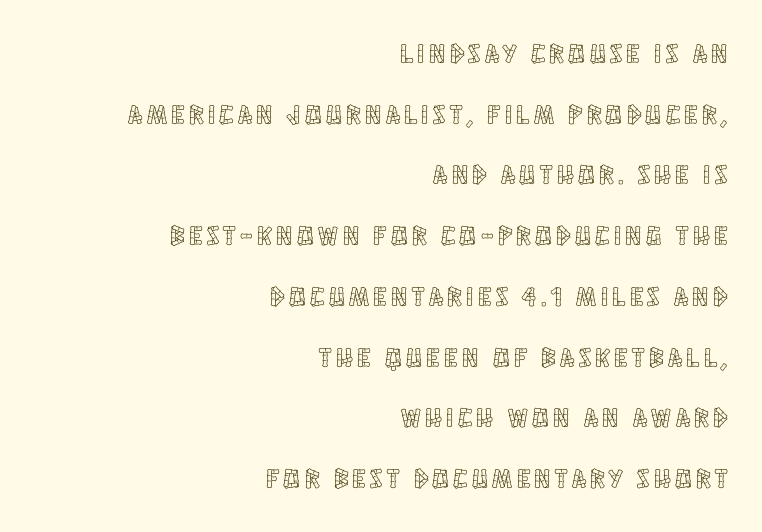
The image shows 27 px text type, upright; set right-aligned, loose line spacing (2.25x), not underlined.
